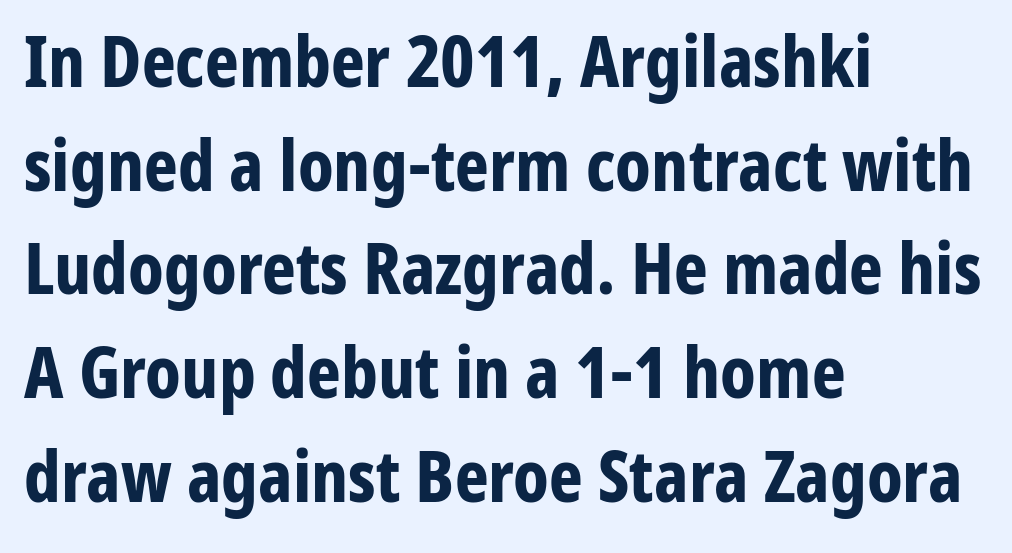
The paragraph shown leans on its left margin. In terms of letterform style, serifs are entirely absent. Each letter keeps its own natural width here, so spacing adapts to shape. A dark, heavy texture on the line: the type is bold. Successive baselines arrive at the customary interval.
